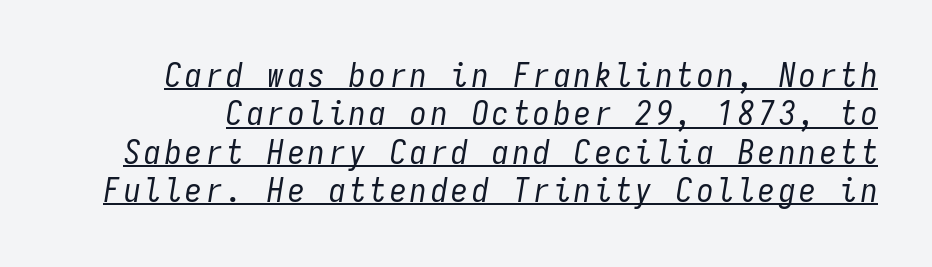
Spacing verdict: monospaced, one width for all characters. The glyphs look as if they've been sheared to an angle. Summary of weight: not heavy and not bold. This rendering features underlined lettering.
